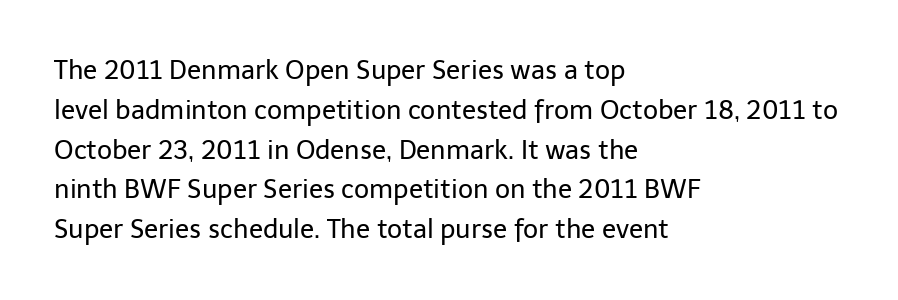
Q: Is the text bold? A: No.
Q: Is the text italic (slanted)? A: No, it is upright.
Q: Is the text underlined? A: No.
Q: How is the paragraph aligned? A: Left-aligned.
Q: Is the spacing between letters normal or unusually wide? A: Normal.
Q: Is the spacing between lines tight, normal or loose? A: Normal.
